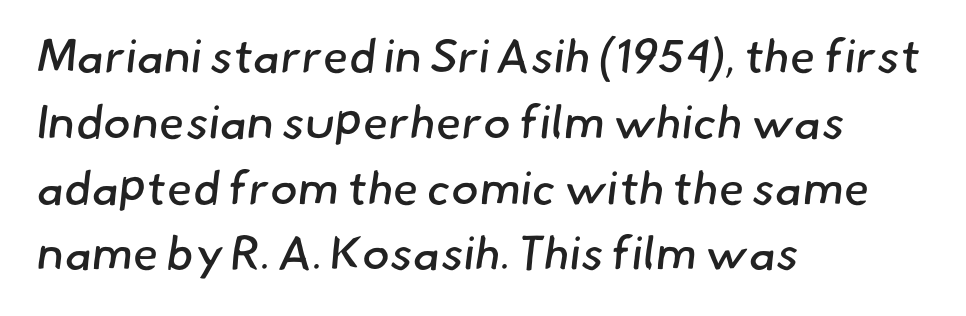
Vertical spacing — default. You could not count columns in this text — the font is proportionally spaced. No feet cap the strokes, marking this as sans-serif type. The face used here is rendered with its standard letterfit.
